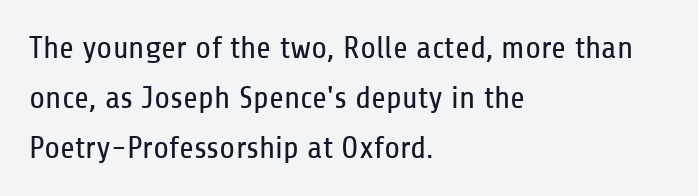
Is this a fixed-width face? No — the glyphs have proportional, varying widths. These lines sit exactly where default settings would place them. The letters sit at their default tracking, neither squeezed nor spread. This is roman type, the default non-slanted kind. The passage shown is not underscored anywhere.
